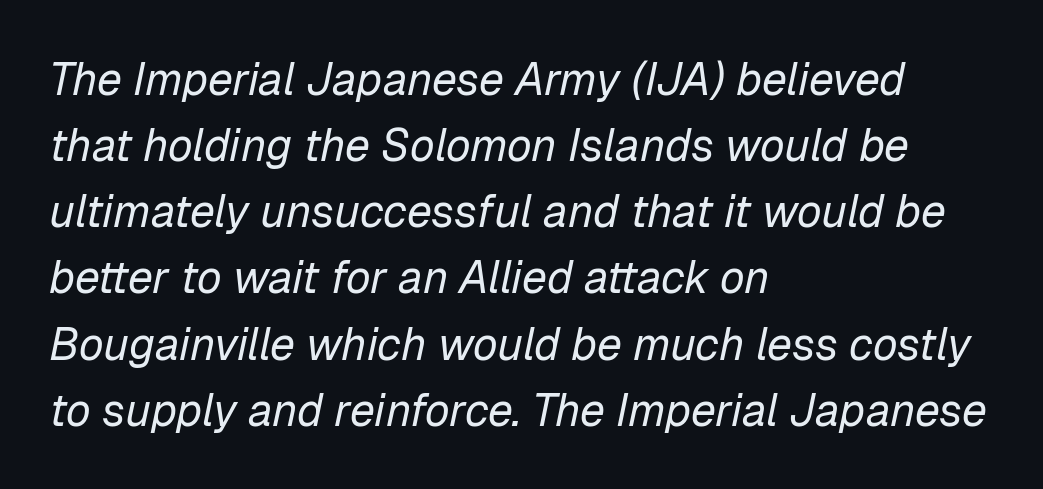
{"italic": "yes", "lean": "right", "slant_degrees": 12, "bold": "no", "weight": "regular", "width": "normal", "stroke_contrast": "low", "x_height": "medium", "monospaced": "no", "underline": "no", "align": "left", "line_spacing": "normal", "line_spacing_ratio": 1.47, "letter_spacing": "normal", "letter_spacing_em": 0.0, "glyph_px": 45}
